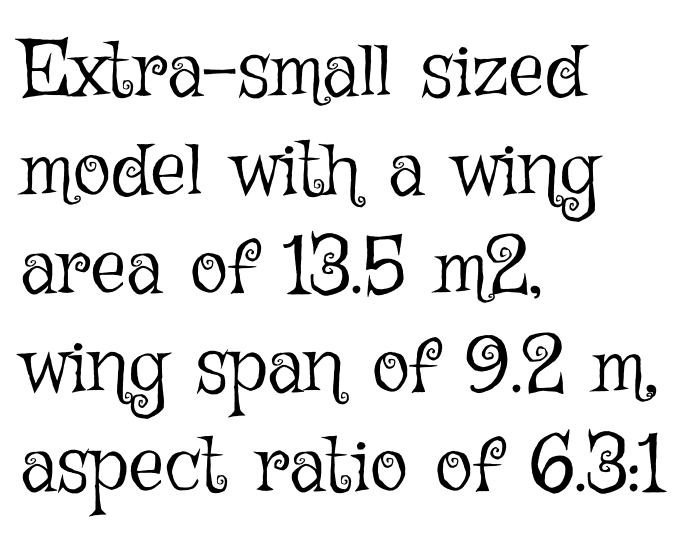
Letters rest on an invisible, unmarked baseline. Glyph-to-glyph distance matches everyday printed text. Reading down the block, your eye returns to a fixed left position each line. The lettering holds an erect, upright posture throughout. Note the varied advance widths — an 'i' is clearly narrower than an 'm'. Is there much room between lines? A standard amount, neither cramped nor airy.
